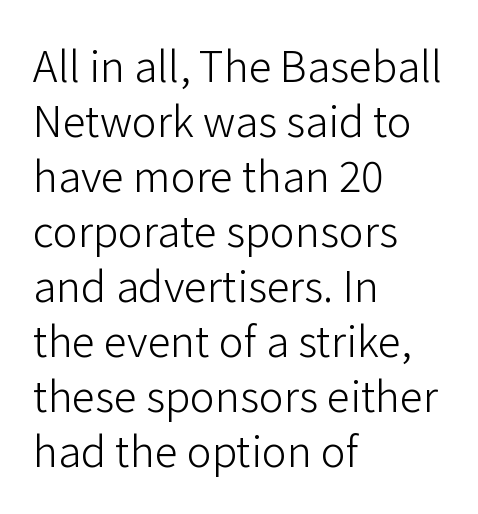
Think of a printed novel: that variable character pitch is what you see here. Successive baselines arrive at the customary interval. The face looks like a standard text weight, possibly lighter. These lines stack with their left ends in a neat column. The zone under the glyphs is completely vacant.
